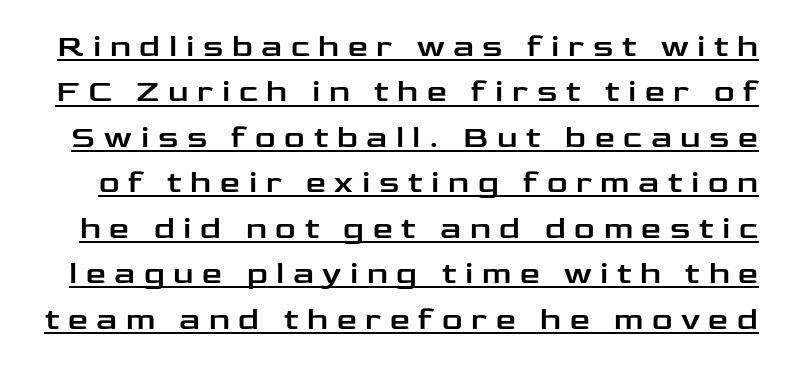
Q: Is the text italic (slanted)? A: No, it is upright.
Q: Is the typeface a serif or a sans-serif typeface? A: Sans-serif.
Q: Is the text underlined? A: Yes.
Q: Is the spacing between letters normal or unusually wide? A: Unusually wide.
Q: Is the spacing between lines tight, normal or loose? A: Normal.
Q: Width (condensed, normal, or wide)? A: Wide.
Q: Stroke contrast? A: Low.
Q: x-height? A: Medium.
Q: Monospaced? A: No.
